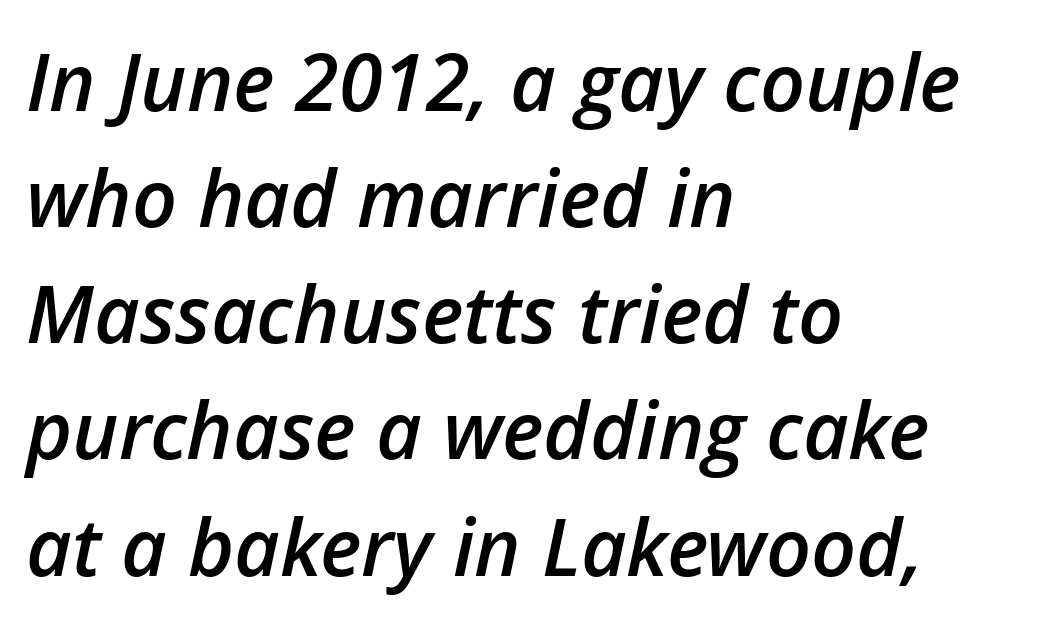
{"italic": "yes", "lean": "right", "slant_degrees": 12, "bold": "semi", "weight": "semibold", "width": "normal", "stroke_contrast": "low", "x_height": "medium", "monospaced": "no", "underline": "no", "align": "left", "line_spacing": "normal", "line_spacing_ratio": 1.47, "letter_spacing": "normal", "letter_spacing_em": 0.0, "glyph_px": 79}
